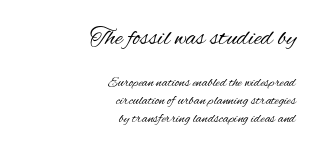
{"bold": "no", "underline": "no", "align": "right", "line_spacing": "normal", "line_spacing_ratio": 1.29, "letter_spacing": "normal", "letter_spacing_em": 0.0, "larger_block": "first", "size_ratio": 1.79, "glyph_px": 25}
